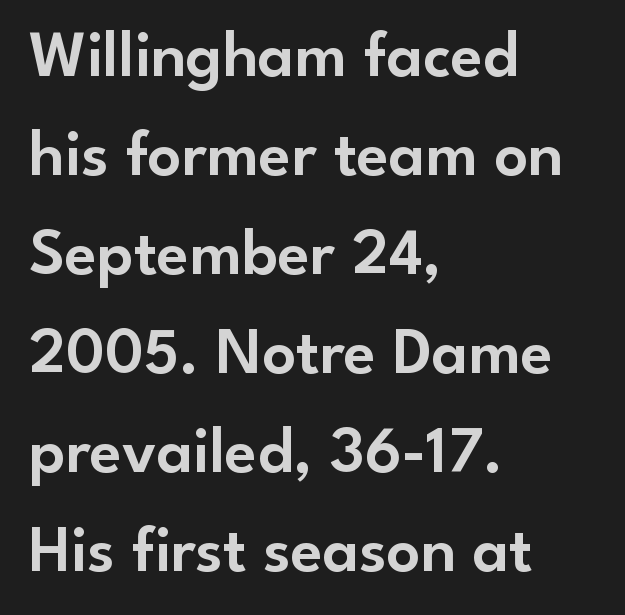
Q: Is the text italic (slanted)? A: No, it is upright.
Q: Is the typeface a serif or a sans-serif typeface? A: Sans-serif.
Q: Is the text underlined? A: No.
Q: How is the paragraph aligned? A: Left-aligned.
Q: Is the spacing between letters normal or unusually wide? A: Normal.
Q: Is the spacing between lines tight, normal or loose? A: Normal.
Q: Width (condensed, normal, or wide)? A: Normal.
Q: Stroke contrast? A: Low.
Q: x-height? A: Small.
Q: Monospaced? A: No.
